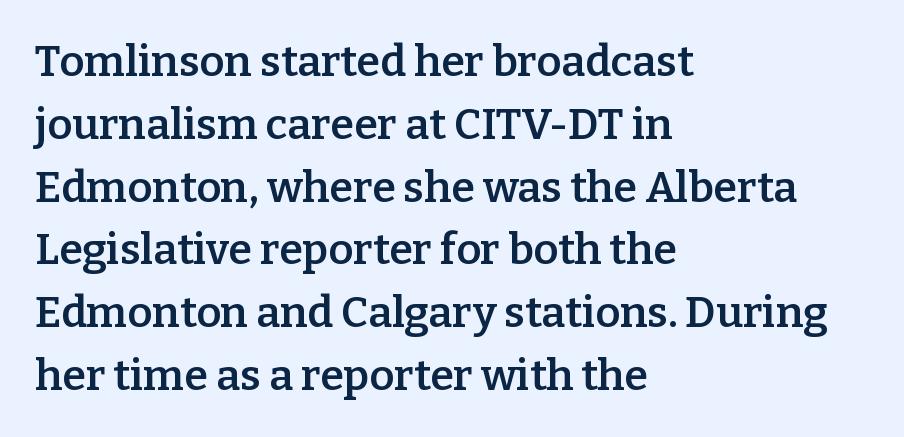
Q: Is the text bold? A: Semi-bold.
Q: Is the text italic (slanted)? A: No, it is upright.
Q: Is the typeface a serif or a sans-serif typeface? A: Serif.
Q: Is the text underlined? A: No.
Q: How is the paragraph aligned? A: Left-aligned.
Q: Is the spacing between letters normal or unusually wide? A: Normal.
Q: Is the spacing between lines tight, normal or loose? A: Normal.
Q: Width (condensed, normal, or wide)? A: Normal.
Q: Stroke contrast? A: Low.
Q: x-height? A: Medium.
Q: Monospaced? A: No.
